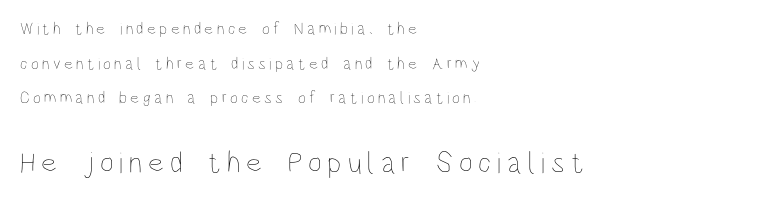
Q: Is the text bold? A: No.
Q: Is the text italic (slanted)? A: No, it is upright.
Q: Is the text underlined? A: No.
Q: How is the paragraph aligned? A: Left-aligned.
Q: Is the spacing between letters normal or unusually wide? A: Unusually wide.
Q: Is the spacing between lines tight, normal or loose? A: Loose.
Q: Which block of text is set in a larger size, the first (top) or the second (bottom)? A: The second (bottom) one.
Q: Width (condensed, normal, or wide)? A: Condensed.
Q: Stroke contrast? A: Low.
Q: x-height? A: Large.
Q: Monospaced? A: No.
